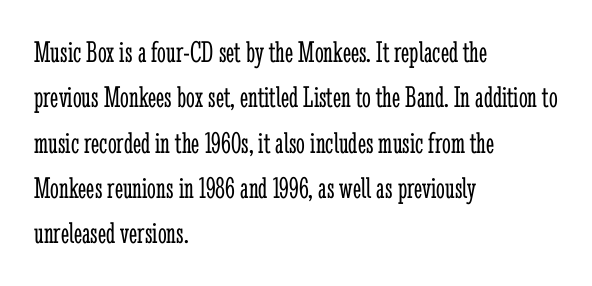
Characters remain perfectly vertical along every line. The passage shown is not bold in any degree. Classification — serif. Think of a printed novel: that variable character pitch is what you see here. Bare-footed words on every line.
